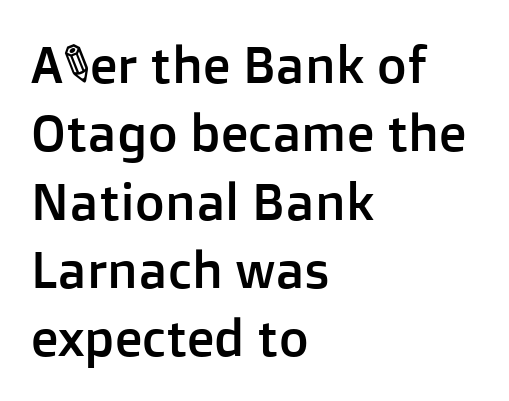
{"serif": "no", "italic": "no", "width": "normal", "stroke_contrast": "low", "x_height": "medium", "monospaced": "no", "underline": "no", "align": "left", "line_spacing": "normal", "line_spacing_ratio": 1.34, "letter_spacing": "normal", "letter_spacing_em": 0.0, "glyph_px": 51}
